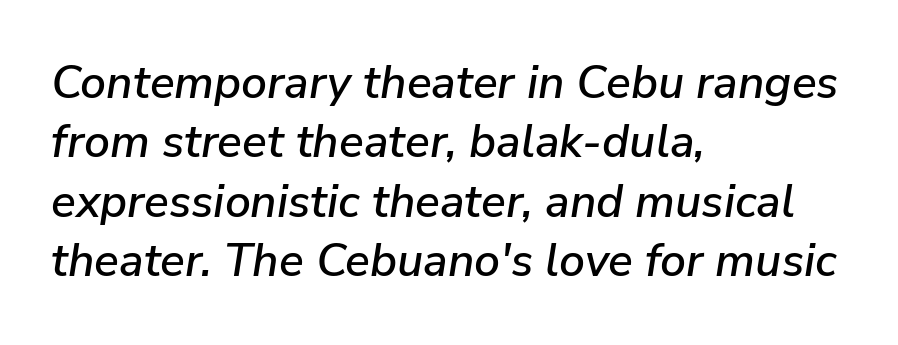
The image shows 46 px text type, italic (leaning right); set left-aligned, normal line spacing (1.29x), normal letter spacing, not underlined; low stroke contrast and a medium x-height.
